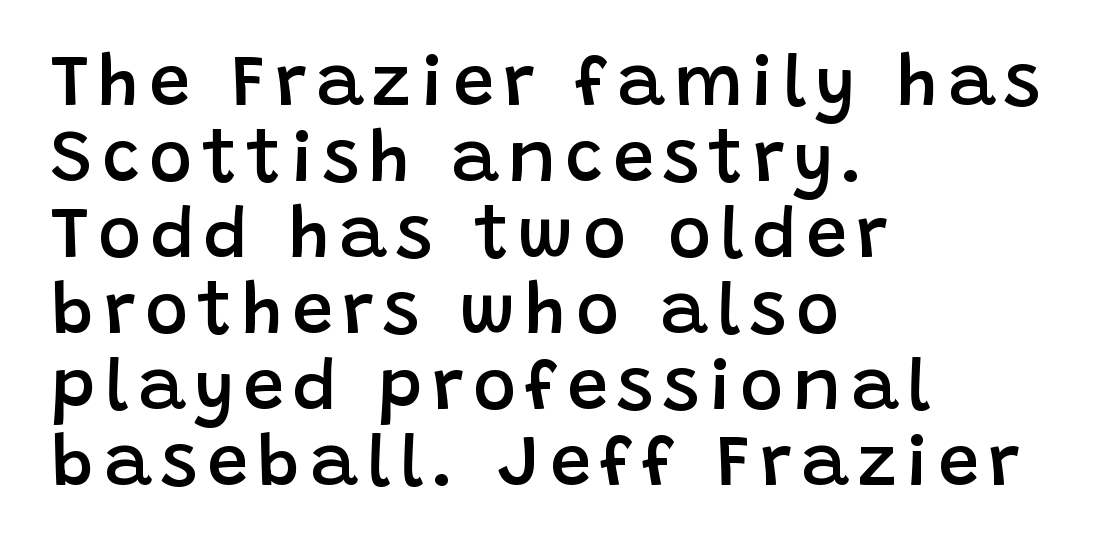
Q: Is the text bold? A: Semi-bold.
Q: Is the text italic (slanted)? A: No, it is upright.
Q: Is the typeface a serif or a sans-serif typeface? A: Sans-serif.
Q: Is the text underlined? A: No.
Q: How is the paragraph aligned? A: Left-aligned.
Q: Is the spacing between lines tight, normal or loose? A: Tight.
Q: Width (condensed, normal, or wide)? A: Normal.
Q: Stroke contrast? A: Low.
Q: x-height? A: Large.
Q: Monospaced? A: No.
